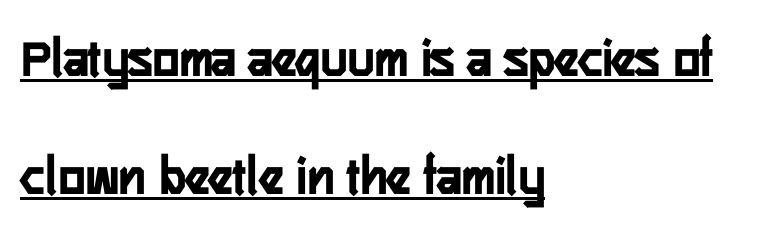
{"serif": "no", "italic": "no", "width": "condensed", "stroke_contrast": "low", "x_height": "medium", "monospaced": "no", "underline": "yes", "align": "left", "line_spacing": "loose", "line_spacing_ratio": 2.11, "letter_spacing": "normal", "letter_spacing_em": 0.0, "glyph_px": 56}
